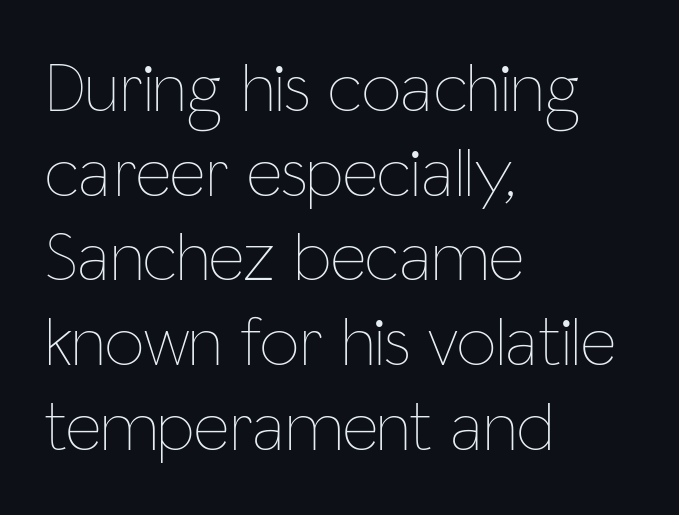
Q: Is the text bold? A: No.
Q: Is the text italic (slanted)? A: No, it is upright.
Q: Is the text underlined? A: No.
Q: How is the paragraph aligned? A: Left-aligned.
Q: Is the spacing between letters normal or unusually wide? A: Normal.
Q: Width (condensed, normal, or wide)? A: Condensed.
Q: Stroke contrast? A: Low.
Q: x-height? A: Medium.
Q: Monospaced? A: No.
